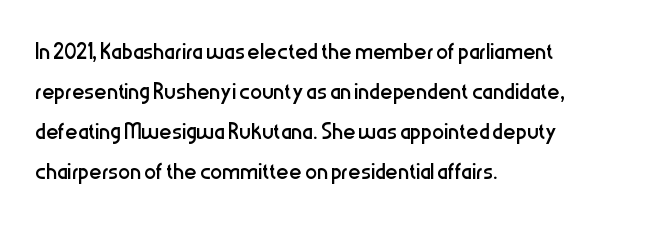
Q: Is the text bold? A: No.
Q: Is the text italic (slanted)? A: No, it is upright.
Q: Is the typeface a serif or a sans-serif typeface? A: Sans-serif.
Q: Is the text underlined? A: No.
Q: How is the paragraph aligned? A: Left-aligned.
Q: Is the spacing between letters normal or unusually wide? A: Normal.
Q: Is the spacing between lines tight, normal or loose? A: Normal.
Q: Width (condensed, normal, or wide)? A: Condensed.
Q: Stroke contrast? A: Low.
Q: x-height? A: Medium.
Q: Monospaced? A: No.
